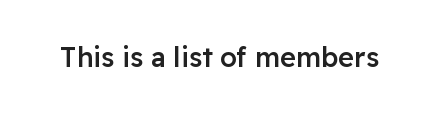
The image shows 27 px text type, upright; set normal letter spacing, not underlined.
